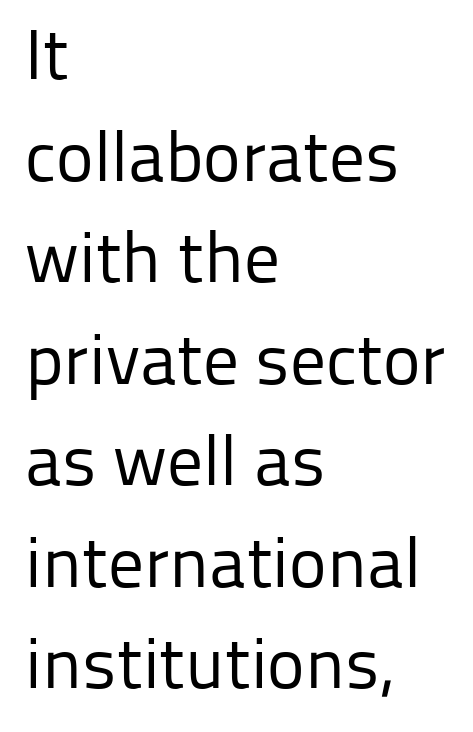
You could call the tracking neutral — neither tight nor loose. Classification — sans serif. Posture: straight, roman, zero tilt. All the whitespace from short lines collects on the right.
